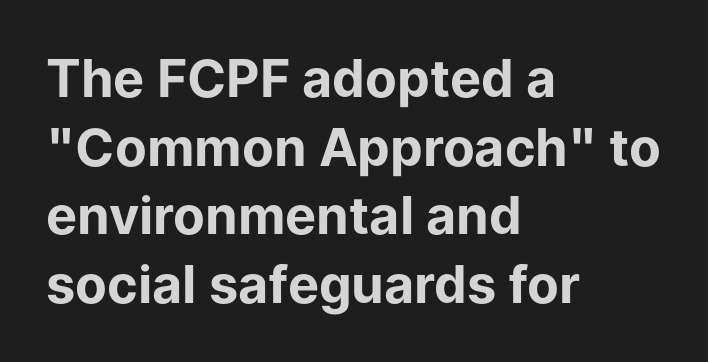
{"serif": "no", "italic": "no", "bold": "yes", "weight": "bold", "width": "normal", "stroke_contrast": "low", "x_height": "medium", "monospaced": "no", "underline": "no", "align": "left", "line_spacing": "normal", "line_spacing_ratio": 1.32, "letter_spacing": "normal", "letter_spacing_em": 0.0, "glyph_px": 52}
